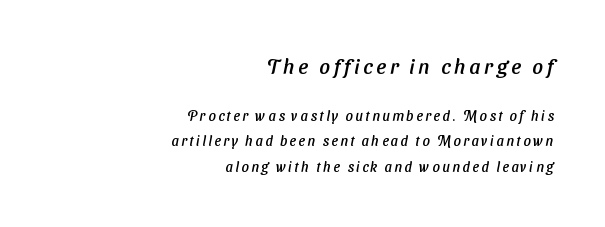
The image shows 21 px text type; set right-aligned, line spacing 1.79x, not underlined; the first (top) block is 1.5x larger.
